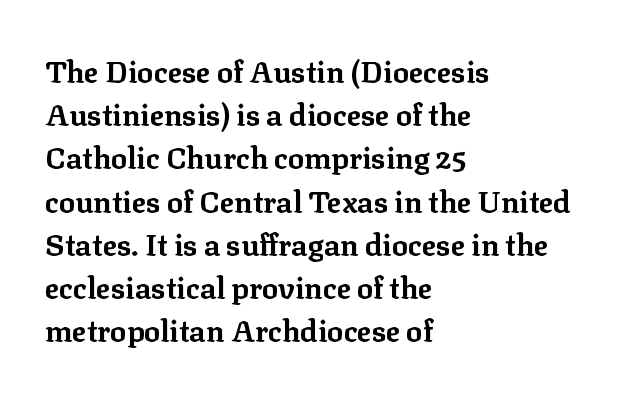
{"serif": "yes", "italic": "no", "bold": "yes", "weight": "bold", "width": "normal", "stroke_contrast": "low", "x_height": "medium", "monospaced": "no", "underline": "no", "align": "left", "line_spacing": "normal", "line_spacing_ratio": 1.44, "letter_spacing": "normal", "letter_spacing_em": 0.0, "glyph_px": 30}
